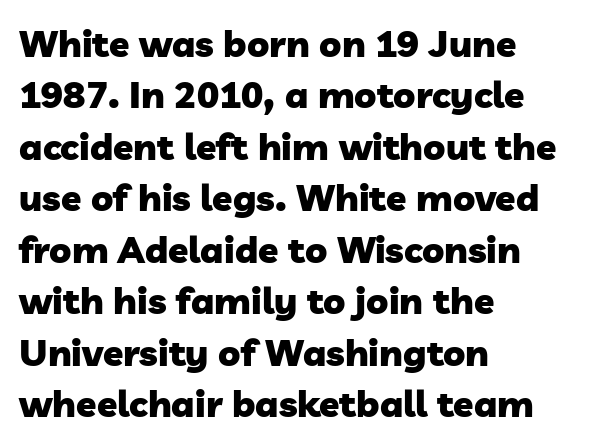
The string is rendered with underlining switched off. This rendering employs a face without finishing strokes, i.e., a sans-serif. A full-strength bold gives these letters their thick strokes. Normally led — the rows are evenly, conventionally spaced. A typesetter would call this proportional, since set widths differ per character.
